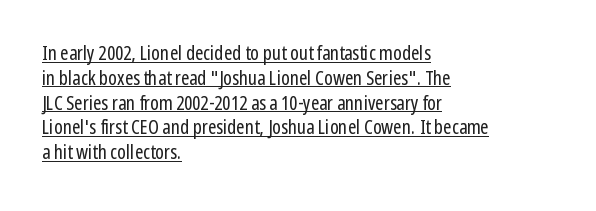
{"italic": "no", "bold": "no", "underline": "yes", "align": "left", "line_spacing_ratio": 1.24, "letter_spacing": "normal", "letter_spacing_em": 0.0, "glyph_px": 20}
